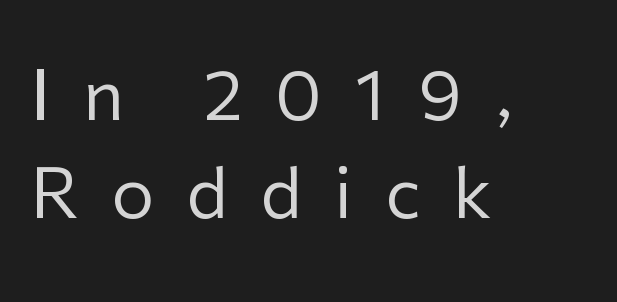
{"serif": "no", "italic": "no", "bold": "no", "weight": "regular", "width": "normal", "stroke_contrast": "low", "x_height": "medium", "monospaced": "no", "underline": "no", "align": "left", "line_spacing": "normal", "line_spacing_ratio": 1.44, "letter_spacing": "wide", "letter_spacing_em": 0.48, "glyph_px": 68}
